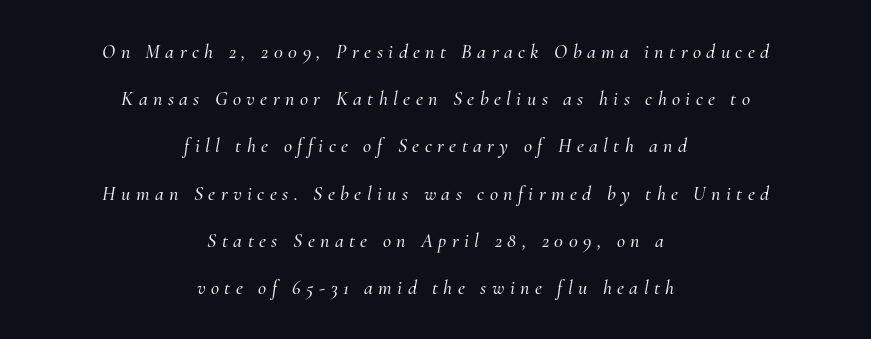
The image shows 20 px text type, italic (leaning right); set centered, loose line spacing (2.36x), unusually wide letter spacing (+0.27 em), not underlined.
